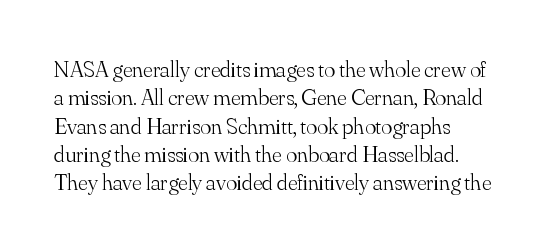
{"italic": "no", "bold": "no", "underline": "no", "line_spacing_ratio": 1.23, "letter_spacing": "normal", "letter_spacing_em": 0.0, "glyph_px": 23}
